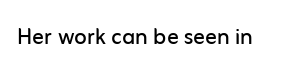
Does the lettering tilt? It doesn't — this is upright. Here the designer chose a conventional face with non-uniform glyph widths. Unmarked baselines from the first word to the last. Look at the tracking — it's just the regular setting, nothing added.
